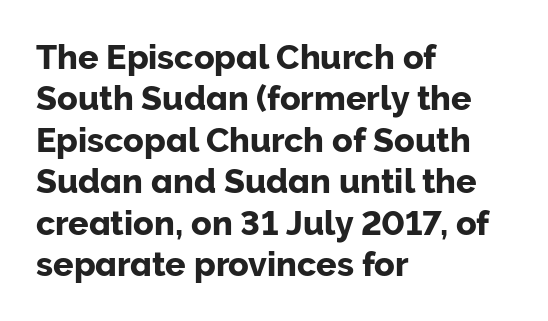
Q: Is the text italic (slanted)? A: No, it is upright.
Q: Is the typeface a serif or a sans-serif typeface? A: Sans-serif.
Q: Is the text underlined? A: No.
Q: How is the paragraph aligned? A: Left-aligned.
Q: Is the spacing between letters normal or unusually wide? A: Normal.
Q: Width (condensed, normal, or wide)? A: Normal.
Q: Stroke contrast? A: Low.
Q: x-height? A: Medium.
Q: Monospaced? A: No.
